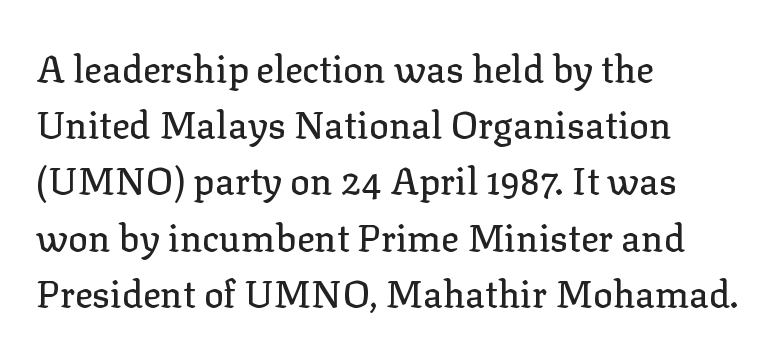
The image shows 37 px serif type, upright; set left-aligned, normal line spacing (1.52x), normal letter spacing, not underlined; low stroke contrast and a medium x-height.
